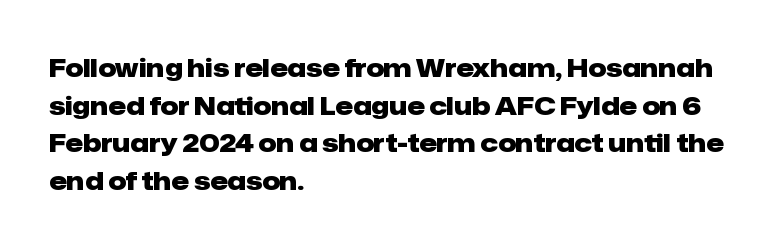
The image shows 25 px bold type, upright; set left-aligned, normal line spacing (1.51x), normal letter spacing, not underlined.
